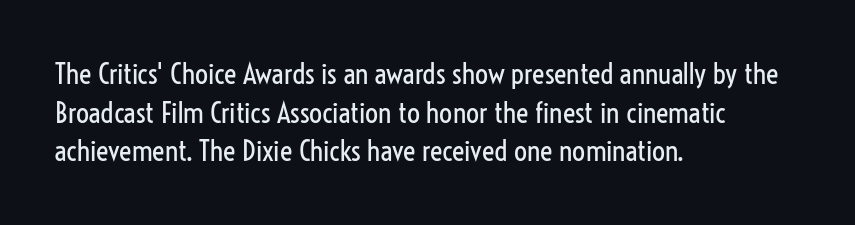
Bold? No — there's no thickening of the strokes. Does extra space separate the letters? No, they use regular spacing. Does the type have serifs? No, each stem ends abruptly. The line-height multiplier appears to be the usual default. Here the designer chose a conventional face with non-uniform glyph widths.
